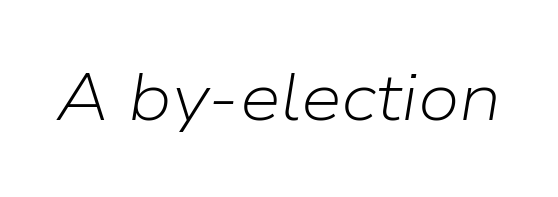
Q: Is the text bold? A: No.
Q: Is the text italic (slanted)? A: Yes, it leans right by about 9 degrees.
Q: Is the text underlined? A: No.
Q: Is the spacing between letters normal or unusually wide? A: Normal.
Q: Width (condensed, normal, or wide)? A: Normal.
Q: Stroke contrast? A: Low.
Q: x-height? A: Medium.
Q: Monospaced? A: No.
